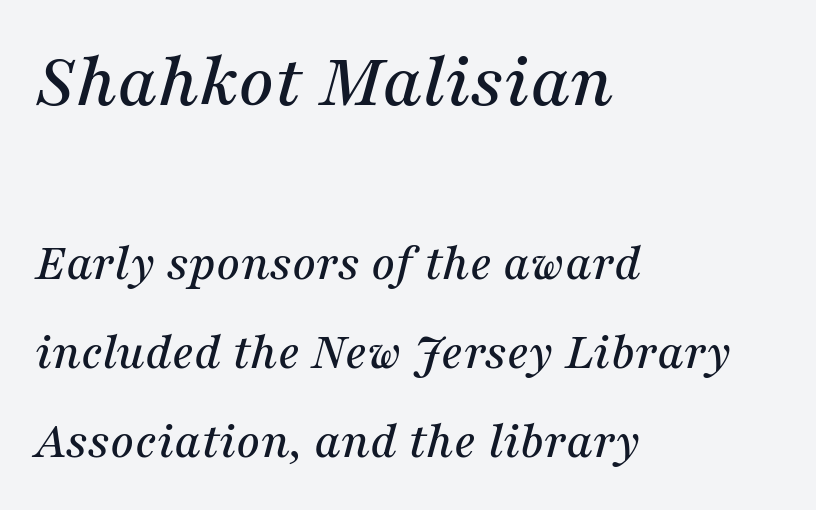
The image shows 78 px serif type, italic (leaning right); set left-aligned, line spacing 1.72x, normal letter spacing, not underlined; the first (top) block is 1.5x larger; medium stroke contrast and a medium x-height.
